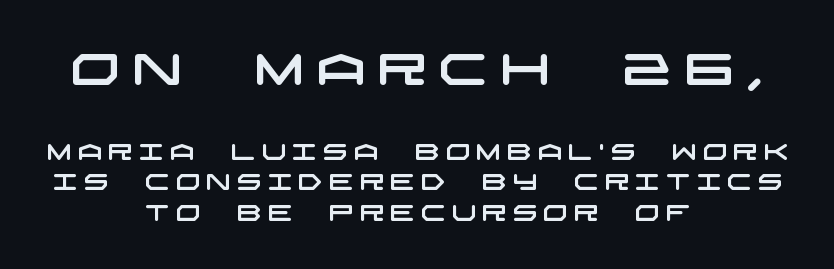
Q: Is the typeface a serif or a sans-serif typeface? A: Sans-serif.
Q: Is the text underlined? A: No.
Q: How is the paragraph aligned? A: Centered.
Q: Is the spacing between letters normal or unusually wide? A: Unusually wide.
Q: Is the spacing between lines tight, normal or loose? A: Normal.
Q: Which block of text is set in a larger size, the first (top) or the second (bottom)? A: The first (top) one.
Q: Width (condensed, normal, or wide)? A: Wide.
Q: Stroke contrast? A: Low.
Q: x-height? A: Large.
